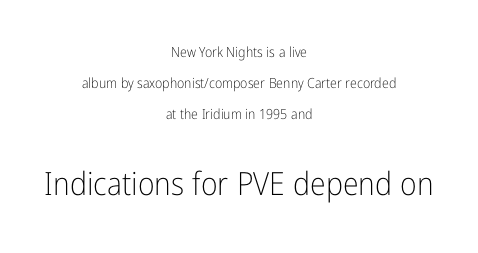
Q: Is the text bold? A: No.
Q: Is the text italic (slanted)? A: No, it is upright.
Q: Is the typeface a serif or a sans-serif typeface? A: Sans-serif.
Q: Is the text underlined? A: No.
Q: How is the paragraph aligned? A: Centered.
Q: Is the spacing between letters normal or unusually wide? A: Normal.
Q: Is the spacing between lines tight, normal or loose? A: Loose.
Q: Which block of text is set in a larger size, the first (top) or the second (bottom)? A: The second (bottom) one.
Q: Width (condensed, normal, or wide)? A: Condensed.
Q: Stroke contrast? A: Low.
Q: x-height? A: Medium.
Q: Monospaced? A: No.
